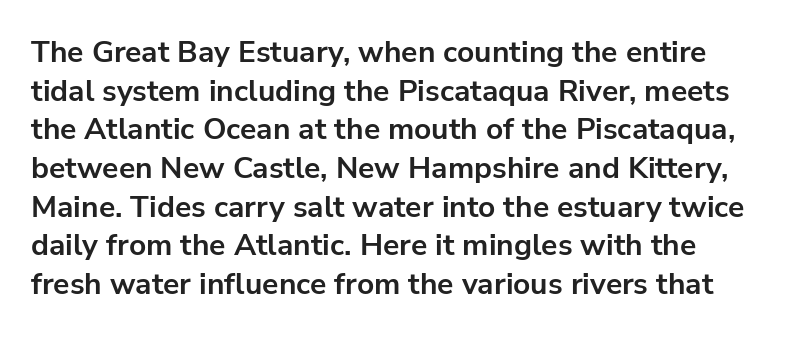
Q: Is the text bold? A: Yes.
Q: Is the text italic (slanted)? A: No, it is upright.
Q: Is the typeface a serif or a sans-serif typeface? A: Sans-serif.
Q: Is the text underlined? A: No.
Q: Is the spacing between letters normal or unusually wide? A: Normal.
Q: Is the spacing between lines tight, normal or loose? A: Normal.
Q: Width (condensed, normal, or wide)? A: Normal.
Q: Stroke contrast? A: Low.
Q: x-height? A: Medium.
Q: Monospaced? A: No.
